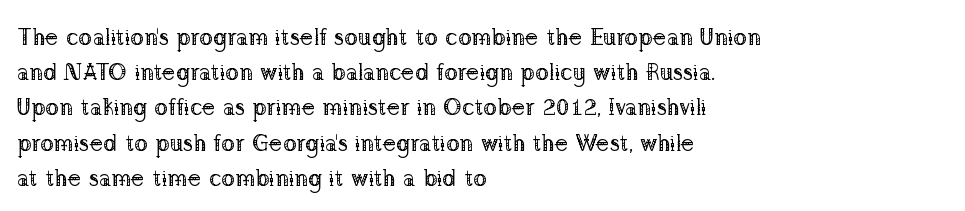
A typesetter would call this leading conventional body-copy spacing. Casual observation: everything's shoved over to the left. Counters stay open thanks to moderate or lighter strokes. The lettering stays uniformly vertical, giving the passage a roman look. No extra tracking has been applied to these lines. The gap between lines stays unmarked.
